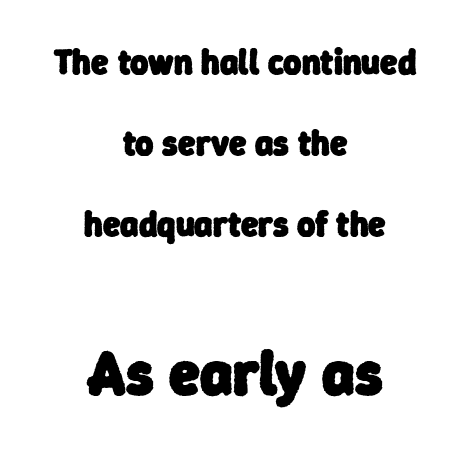
Q: Is the text bold? A: Yes.
Q: Is the typeface a serif or a sans-serif typeface? A: Sans-serif.
Q: Is the text underlined? A: No.
Q: How is the paragraph aligned? A: Centered.
Q: Is the spacing between letters normal or unusually wide? A: Normal.
Q: Is the spacing between lines tight, normal or loose? A: Loose.
Q: Which block of text is set in a larger size, the first (top) or the second (bottom)? A: The second (bottom) one.
Q: Width (condensed, normal, or wide)? A: Normal.
Q: Stroke contrast? A: Low.
Q: x-height? A: Medium.
Q: Monospaced? A: No.
